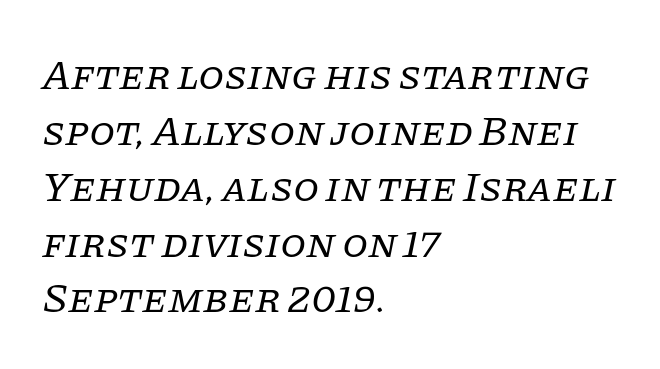
Q: Is the text bold? A: No.
Q: Is the text italic (slanted)? A: Yes, it leans right by about 11 degrees.
Q: Is the typeface a serif or a sans-serif typeface? A: Serif.
Q: Is the text underlined? A: No.
Q: How is the paragraph aligned? A: Left-aligned.
Q: Is the spacing between letters normal or unusually wide? A: Normal.
Q: Is the spacing between lines tight, normal or loose? A: Normal.
Q: Width (condensed, normal, or wide)? A: Normal.
Q: Stroke contrast? A: Low.
Q: x-height? A: Large.
Q: Monospaced? A: No.
